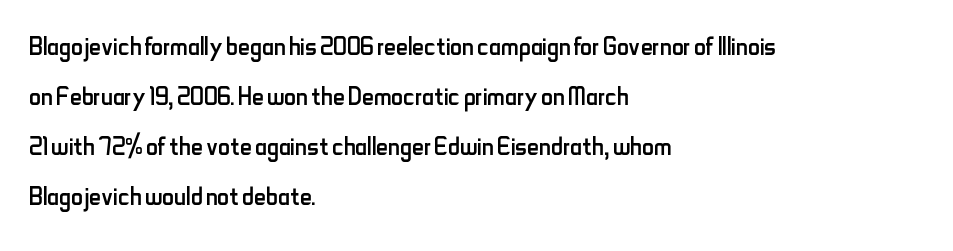
{"serif": "no", "italic": "no", "bold": "no", "weight": "regular", "width": "condensed", "stroke_contrast": "low", "x_height": "small", "monospaced": "no", "underline": "no", "align": "left", "line_spacing": "normal", "line_spacing_ratio": 1.52, "letter_spacing": "normal", "letter_spacing_em": 0.0, "glyph_px": 33}
